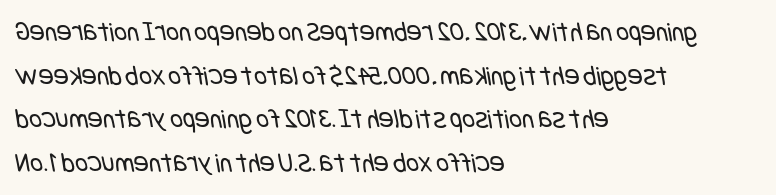
The image shows 28 px regular-weight, condensed sans-serif type; set left-aligned, normal line spacing (1.56x), normal letter spacing, not underlined; low stroke contrast and a large x-height.
